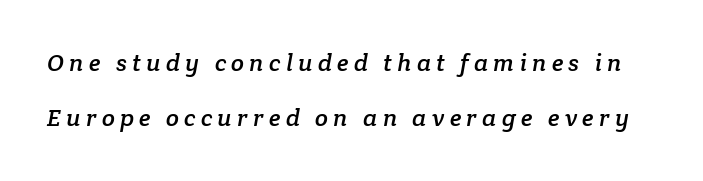
Q: Is the text underlined? A: No.
Q: Is the spacing between letters normal or unusually wide? A: Unusually wide.
Q: Is the spacing between lines tight, normal or loose? A: Loose.
